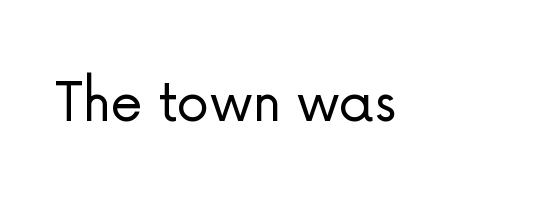
Type without underlining. Stem width sits at or under what a default text font uses. Think of a printed novel: that variable character pitch is what you see here. This is sans-serif lettering, the kind often seen on screens and signage.
